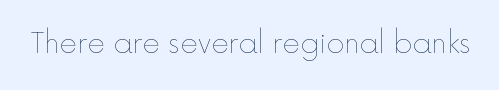
{"italic": "no", "bold": "no", "underline": "no", "letter_spacing": "normal", "letter_spacing_em": 0.0, "glyph_px": 27}
